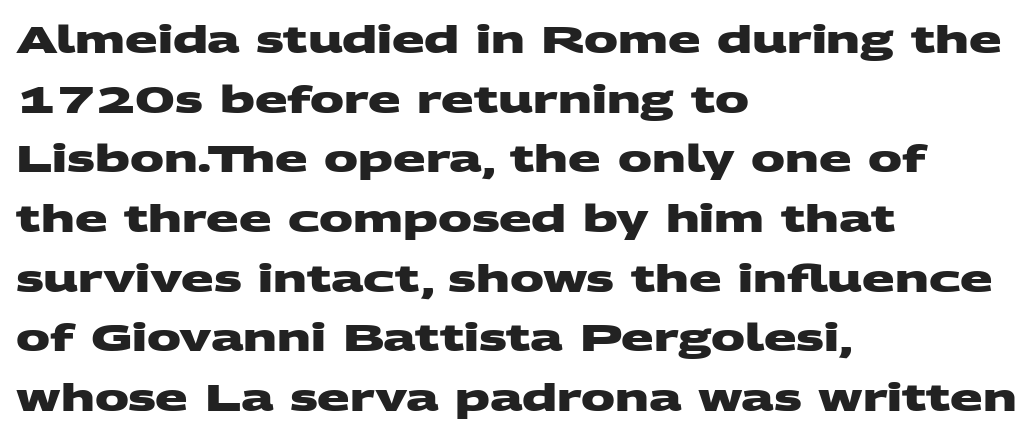
Spacing verdict: proportional, widths tailored to each character. Each row of text sits above clean, open space. The face used here is a sans, in the tradition of grotesques and geometrics. Letter spacing: default. Whoever set this chose a conventional vertical rhythm. Does the weight exceed regular? Yes, all the way to bold.
